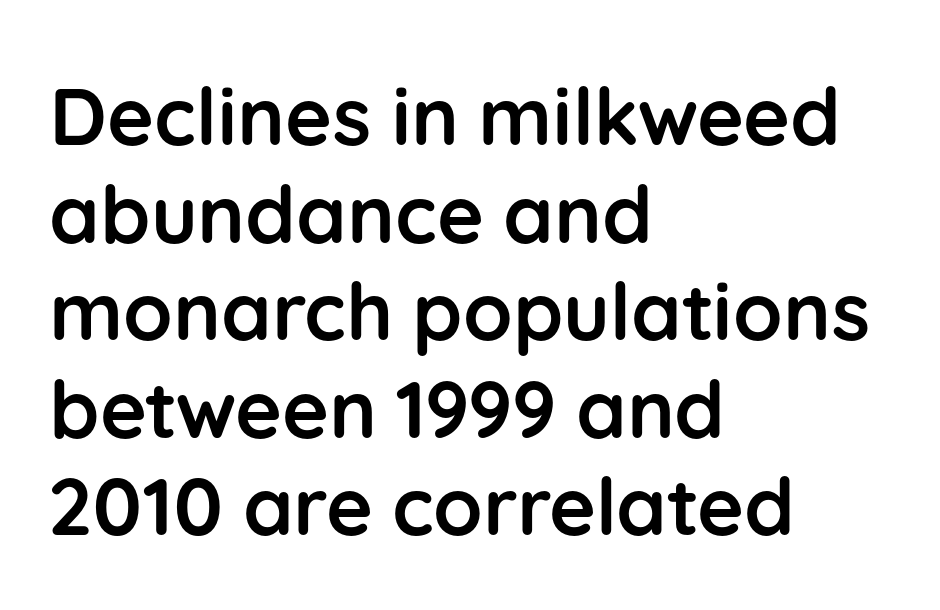
The face used here is proportionally spaced, like ordinary book or web type. Any mark beneath the type? The region is blank. The font's upright variant was chosen for this text. No feet cap the strokes, marking this as sans-serif type. Notice how thick the strokes are: this is what a full bold looks like.
